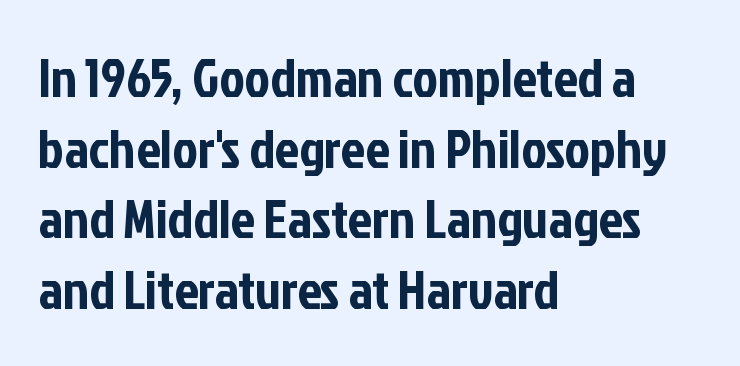
Q: Is the text italic (slanted)? A: No, it is upright.
Q: Is the typeface a serif or a sans-serif typeface? A: Sans-serif.
Q: Is the text underlined? A: No.
Q: How is the paragraph aligned? A: Left-aligned.
Q: Is the spacing between letters normal or unusually wide? A: Normal.
Q: Is the spacing between lines tight, normal or loose? A: Normal.
Q: Width (condensed, normal, or wide)? A: Condensed.
Q: Stroke contrast? A: Low.
Q: x-height? A: Medium.
Q: Monospaced? A: No.
